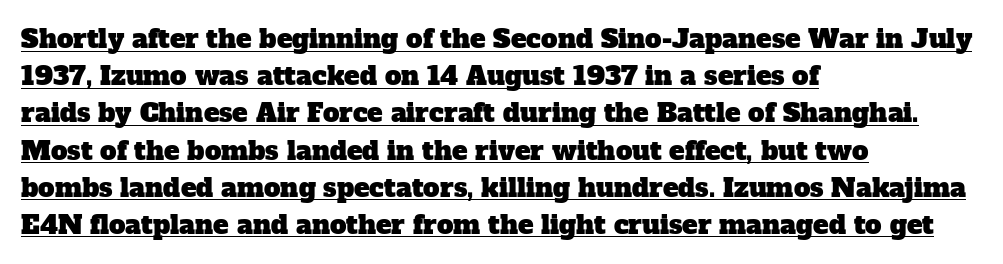
Q: Is the text underlined? A: Yes.
Q: How is the paragraph aligned? A: Left-aligned.
Q: Is the spacing between letters normal or unusually wide? A: Normal.
Q: Is the spacing between lines tight, normal or loose? A: Normal.
